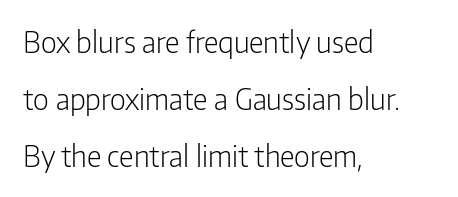
{"serif": "no", "italic": "no", "bold": "no", "weight": "light", "width": "condensed", "stroke_contrast": "low", "x_height": "medium", "monospaced": "no", "underline": "no", "align": "left", "line_spacing": "loose", "line_spacing_ratio": 1.96, "letter_spacing": "normal", "letter_spacing_em": 0.0, "glyph_px": 29}
